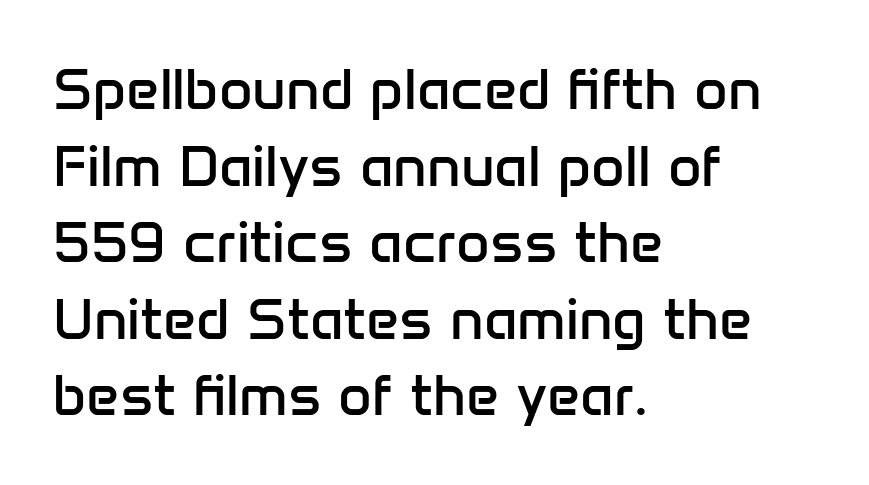
{"serif": "no", "italic": "no", "bold": "no", "weight": "regular", "width": "normal", "stroke_contrast": "low", "x_height": "medium", "monospaced": "no", "underline": "no", "align": "left", "line_spacing": "normal", "line_spacing_ratio": 1.32, "letter_spacing": "normal", "letter_spacing_em": 0.0, "glyph_px": 58}
